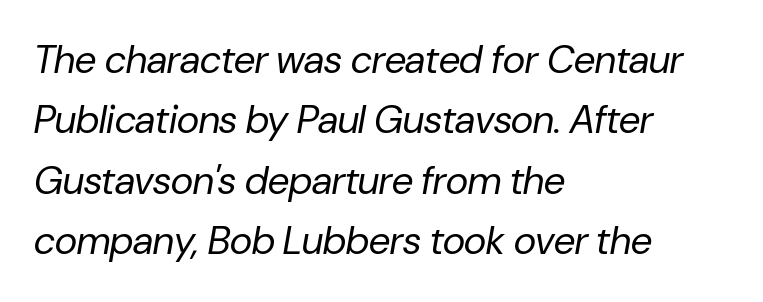
{"italic": "yes", "lean": "right", "slant_degrees": 10, "bold": "no", "weight": "regular", "width": "normal", "stroke_contrast": "low", "x_height": "medium", "monospaced": "no", "underline": "no", "align": "left", "line_spacing": "normal", "line_spacing_ratio": 1.55, "letter_spacing": "normal", "letter_spacing_em": 0.0, "glyph_px": 39}
